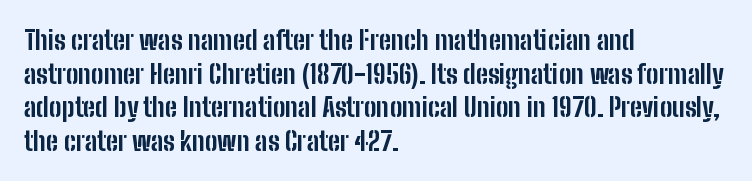
{"italic": "no", "bold": "yes", "underline": "no", "align": "left", "line_spacing": "normal", "line_spacing_ratio": 1.29, "letter_spacing": "normal", "letter_spacing_em": 0.0, "glyph_px": 26}
